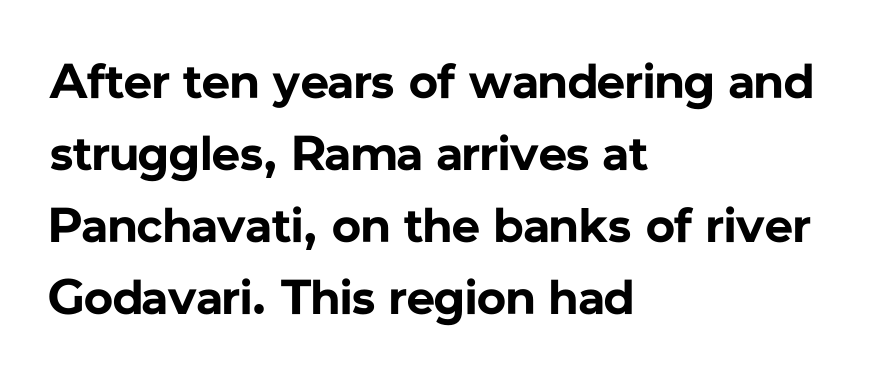
{"serif": "no", "italic": "no", "bold": "yes", "weight": "bold", "width": "normal", "stroke_contrast": "low", "x_height": "medium", "monospaced": "no", "underline": "no", "align": "left", "line_spacing": "normal", "line_spacing_ratio": 1.47, "letter_spacing": "normal", "letter_spacing_em": 0.0, "glyph_px": 49}
